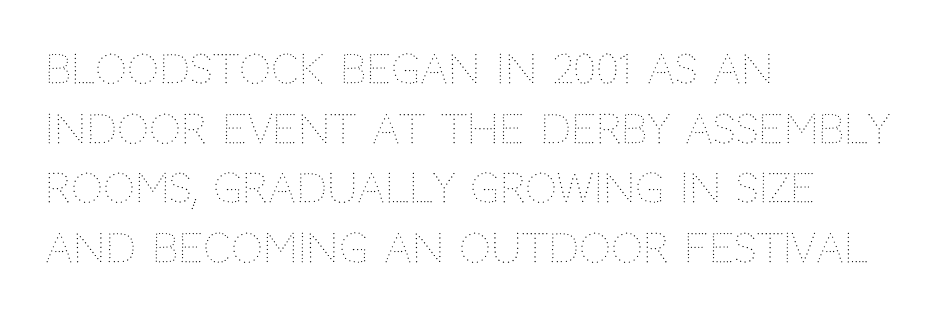
The image shows 40 px thin type, upright; set left-aligned, normal line spacing (1.49x), normal letter spacing, not underlined; medium stroke contrast and a large x-height.
